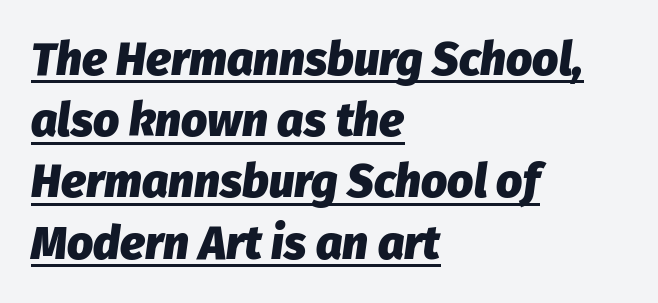
The image shows 46 px heavy type, italic (leaning right); set left-aligned, normal line spacing (1.33x), normal letter spacing, underlined; low stroke contrast and a medium x-height.
